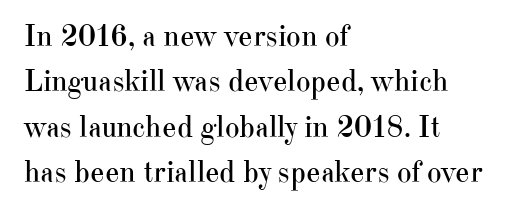
Does the leading feel generous? No, just average. Varying glyph widths throughout — classic text-font behaviour. Summary of weight: not heavy and not bold. The baseline area is clear. Upright lettering throughout. Is the letter spacing exaggerated? No — it looks like the ordinary default.
